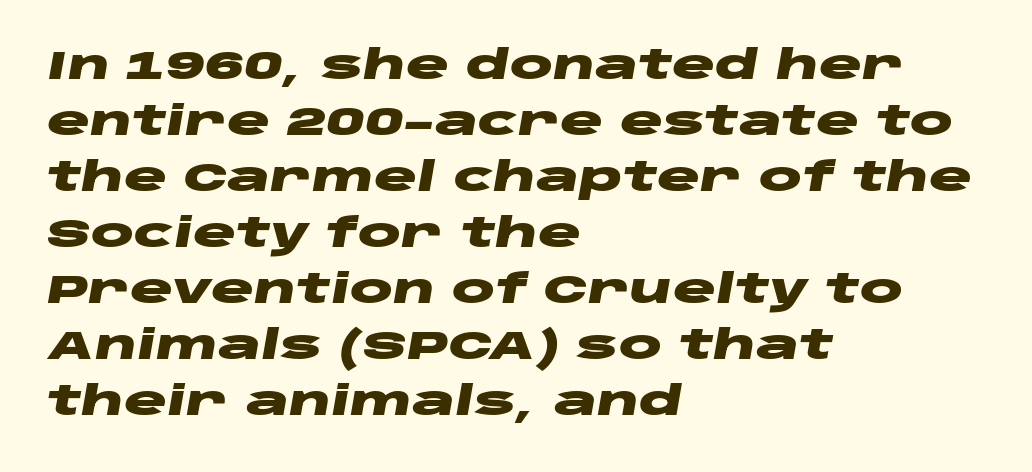
The rag falls on the right side of this text block. What weight is shown? A full bold with thick strokes. Baseline-to-baseline distance is the conventional proportion of letter height. The rendering applies a slant to the glyphs.
